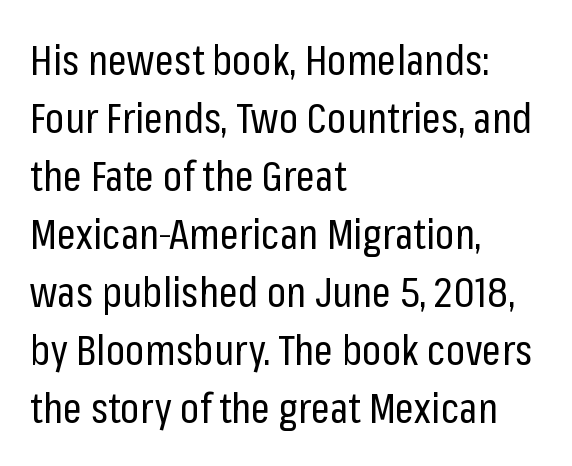
Successive baselines arrive at the customary interval. Tracking value appears to be zero — textbook default spacing. Beneath every word, the page is bare. These lines are set flush left with a ragged right edge.
